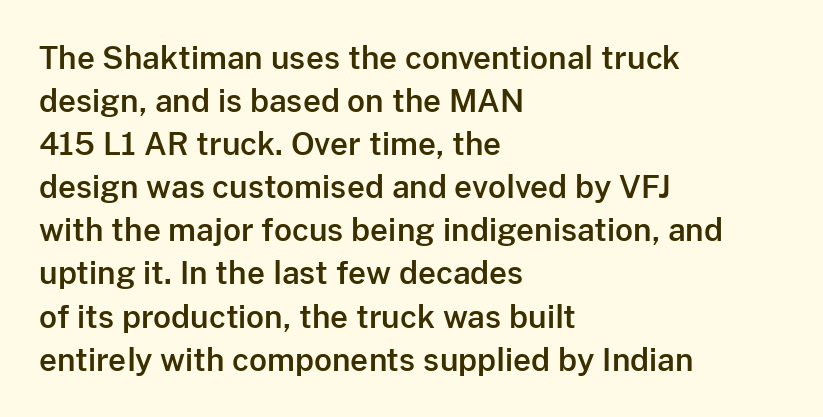
The image shows 31 px sans-serif type, upright; set left-aligned, normal line spacing (1.39x), normal letter spacing, not underlined; low stroke contrast and a medium x-height.
